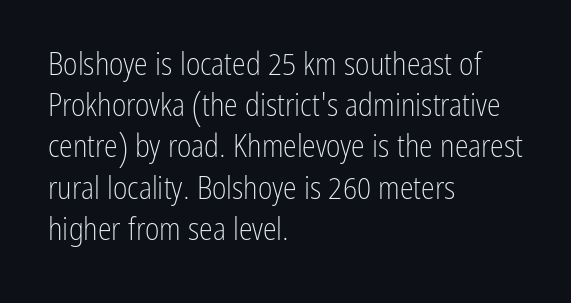
The image shows 31 px light, condensed sans-serif type, upright; set left-aligned, normal line spacing (1.33x), normal letter spacing, not underlined; low stroke contrast and a medium x-height.
